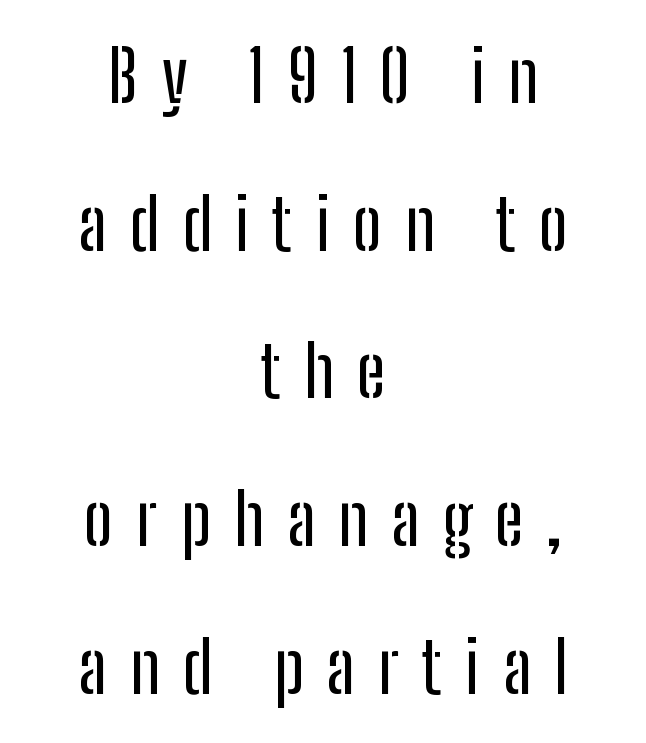
Anything drawn beneath the words? Only blank space. Posture: vertical. Do the characters align in a grid? No, the font is proportional. You can tell from the bare stems that sans-serif type was used. Both edges are ragged and mirror each other, which tells us the setting is centered.
